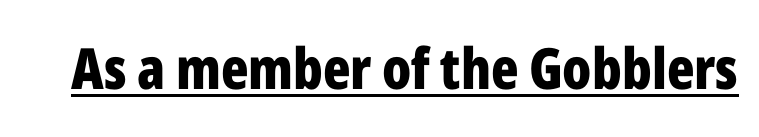
Q: Is the text bold? A: Yes.
Q: Is the text italic (slanted)? A: No, it is upright.
Q: Is the typeface a serif or a sans-serif typeface? A: Sans-serif.
Q: Is the text underlined? A: Yes.
Q: Is the spacing between letters normal or unusually wide? A: Normal.
Q: Width (condensed, normal, or wide)? A: Condensed.
Q: Stroke contrast? A: Low.
Q: x-height? A: Medium.
Q: Monospaced? A: No.
